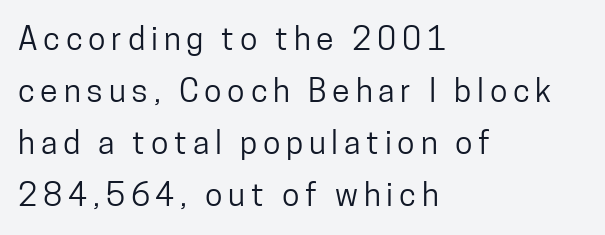
{"serif": "no", "italic": "no", "width": "condensed", "stroke_contrast": "low", "x_height": "medium", "monospaced": "no", "underline": "no", "align": "left", "line_spacing": "normal", "line_spacing_ratio": 1.63, "glyph_px": 32}
